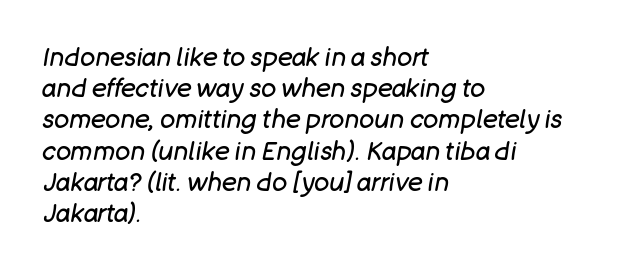
Q: Is the text bold? A: No.
Q: Is the text italic (slanted)? A: Yes, it leans right by about 11 degrees.
Q: Is the text underlined? A: No.
Q: How is the paragraph aligned? A: Left-aligned.
Q: Is the spacing between letters normal or unusually wide? A: Normal.
Q: Is the spacing between lines tight, normal or loose? A: Normal.
